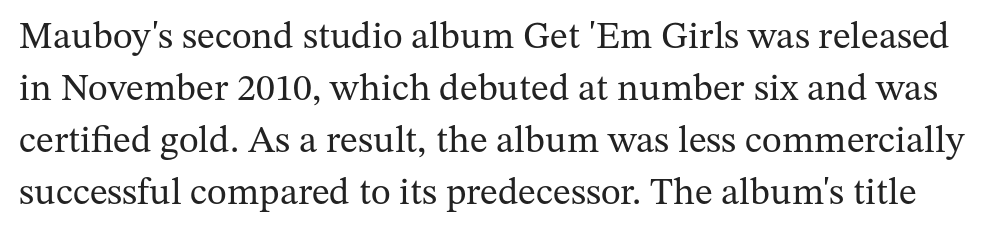
Q: Is the text bold? A: No.
Q: Is the text italic (slanted)? A: No, it is upright.
Q: Is the typeface a serif or a sans-serif typeface? A: Serif.
Q: Is the text underlined? A: No.
Q: Is the spacing between letters normal or unusually wide? A: Normal.
Q: Is the spacing between lines tight, normal or loose? A: Normal.
Q: Width (condensed, normal, or wide)? A: Normal.
Q: Stroke contrast? A: Medium.
Q: x-height? A: Medium.
Q: Monospaced? A: No.
